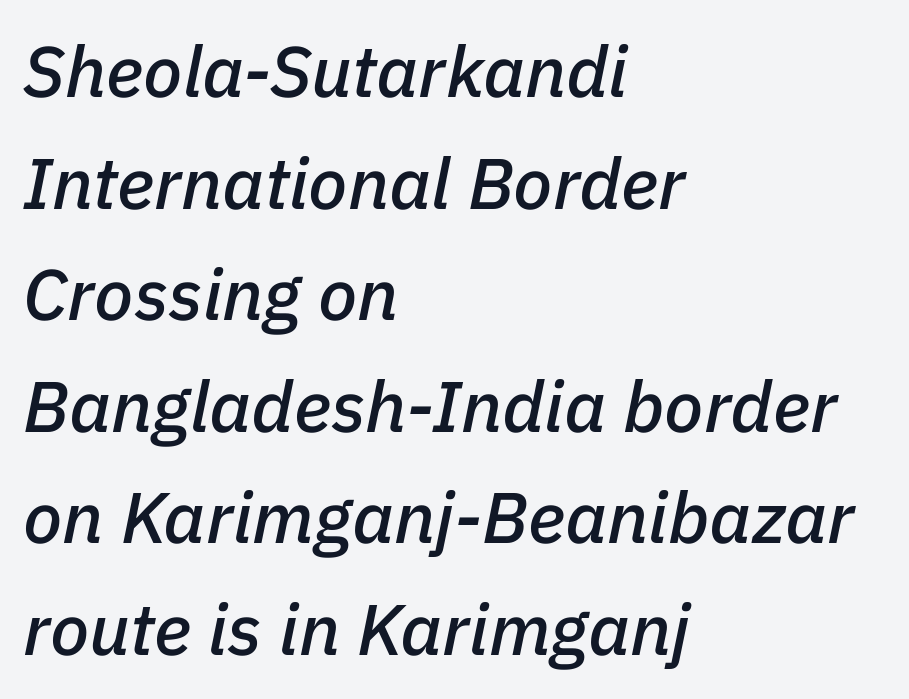
Looks like regular typesetting: each glyph gets only the width it needs. The specimen omits any rule beneath the text block's lines. The typography opts for an oblique posture over an upright one. Typeset ragged right — the left edge is the straight one.
